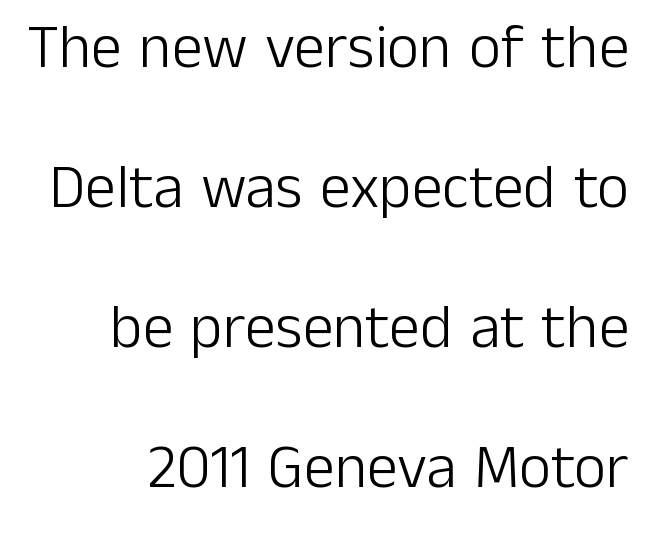
Summary of weight: not heavy and not bold. Descenders hang freely into open space. Grotesque or geometric, the face here clearly has no serifs. The lines are spread far apart with generous leading.
